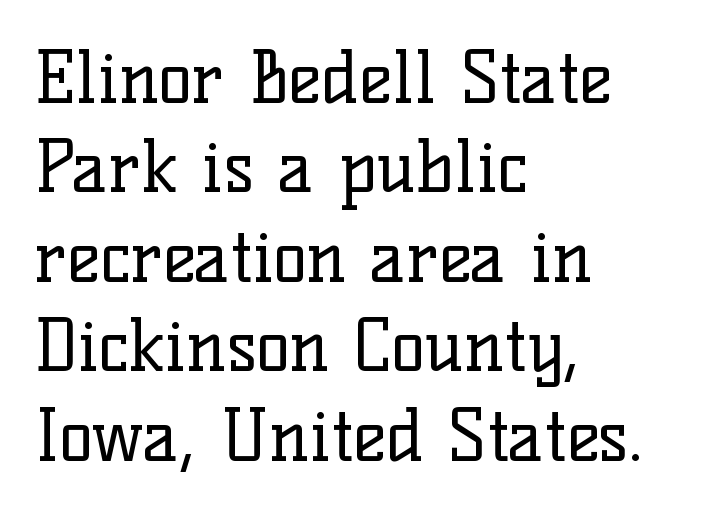
Little horizontal feet cap the strokes, marking this as serif type. Is this a fixed-width face? No — the glyphs have proportional, varying widths. The tracking reads as untouched default to a designer's eye. Teacher's note: observe the even left margin — that is flush-left alignment. The letters stand straight up with perfectly vertical stems.
